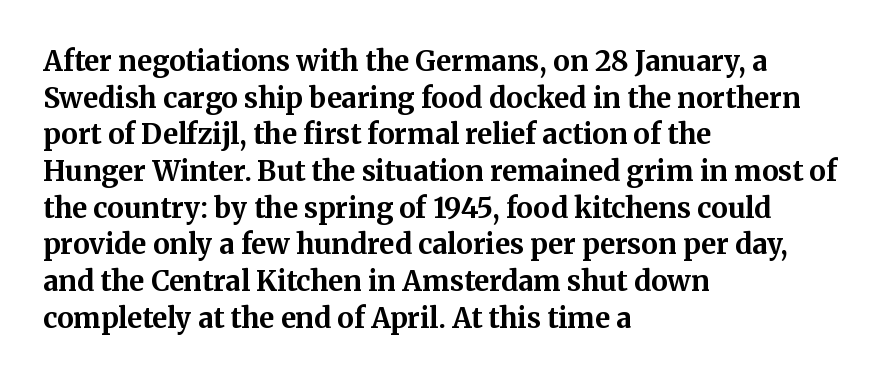
{"serif": "yes", "italic": "no", "bold": "yes", "weight": "bold", "width": "normal", "stroke_contrast": "medium", "x_height": "medium", "monospaced": "no", "underline": "no", "align": "left", "line_spacing": "normal", "line_spacing_ratio": 1.31, "letter_spacing": "normal", "letter_spacing_em": 0.0, "glyph_px": 28}
